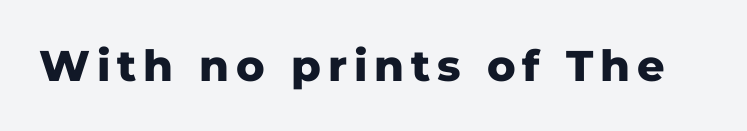
The lettering holds an erect, upright posture throughout. This is sans-serif lettering, the kind often seen on screens and signage. Honestly, there is no underline to notice here at all. Is this a fixed-width face? No — the glyphs have proportional, varying widths. Typesetter's note: full bold, strokes at maximum text heaviness.
